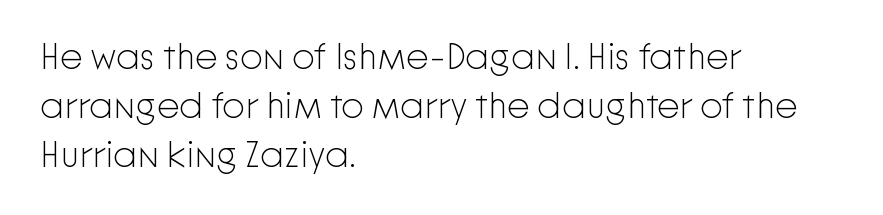
The image shows 36 px light sans-serif type, upright; set left-aligned, normal line spacing (1.36x), normal letter spacing, not underlined; low stroke contrast and a medium x-height.
